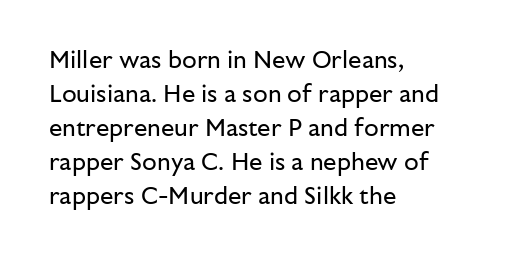
Just letters on the line, the space beneath them empty. The lines sit at an ordinary, default distance from one another. Reading down the block, your eye returns to a fixed left position each line. Think standard paragraph weight, or any step lighter than that.
